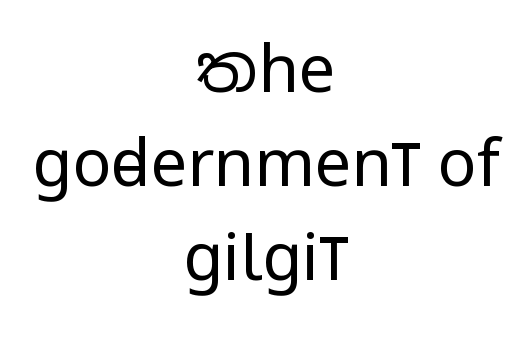
The image shows 65 px regular-weight, condensed sans-serif type, upright; set centered, normal line spacing (1.45x), normal letter spacing, not underlined; low stroke contrast and a large x-height.
